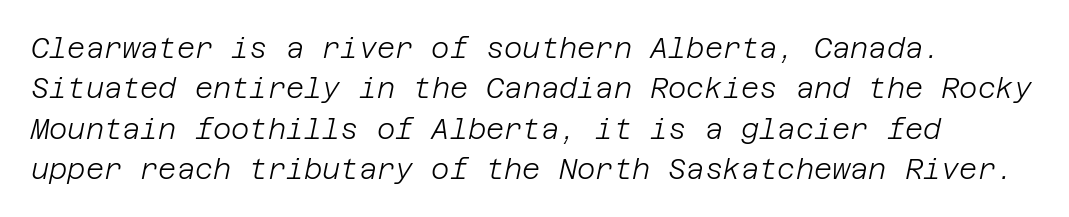
{"italic": "yes", "lean": "right", "slant_degrees": 12, "bold": "no", "weight": "light", "width": "normal", "stroke_contrast": "low", "x_height": "large", "underline": "no", "line_spacing": "normal", "line_spacing_ratio": 1.44, "letter_spacing": "normal", "letter_spacing_em": 0.0, "glyph_px": 28}
